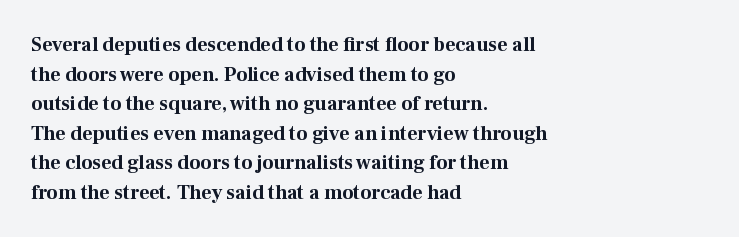
Q: Is the text bold? A: Yes.
Q: Is the text italic (slanted)? A: No, it is upright.
Q: Is the text underlined? A: No.
Q: How is the paragraph aligned? A: Left-aligned.
Q: Is the spacing between letters normal or unusually wide? A: Normal.
Q: Is the spacing between lines tight, normal or loose? A: Normal.
